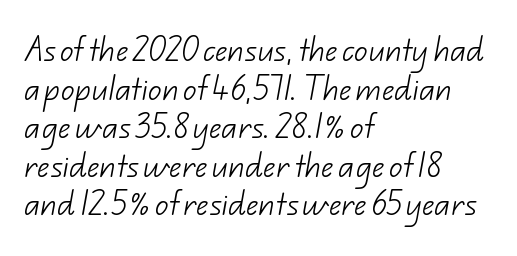
Weight: not bold — regular or lighter. Clear beneath every line of the passage. Casual observation: everything's shoved over to the left. What stands out about the letter spacing? Nothing — it is the standard amount. The leading is moderate, giving the passage an even texture.
